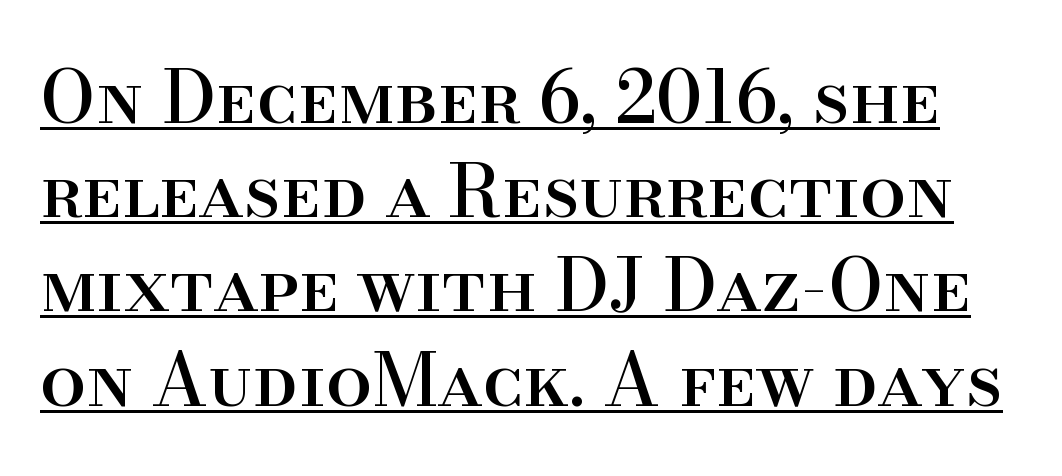
{"serif": "yes", "italic": "no", "width": "normal", "stroke_contrast": "high", "x_height": "small", "monospaced": "no", "underline": "yes", "line_spacing": "normal", "line_spacing_ratio": 1.29, "letter_spacing": "normal", "letter_spacing_em": 0.0, "glyph_px": 73}
